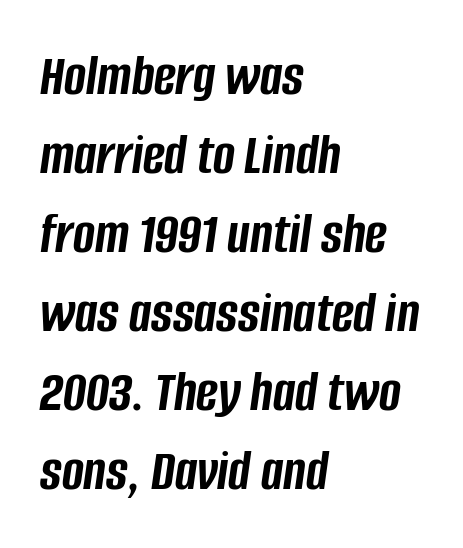
A typesetter would call this proportional, since set widths differ per character. I'd describe the lettering as bold — thick and assertive. Left-aligned paragraph, ragged on the right. The face used here is rendered with its standard letterfit.
